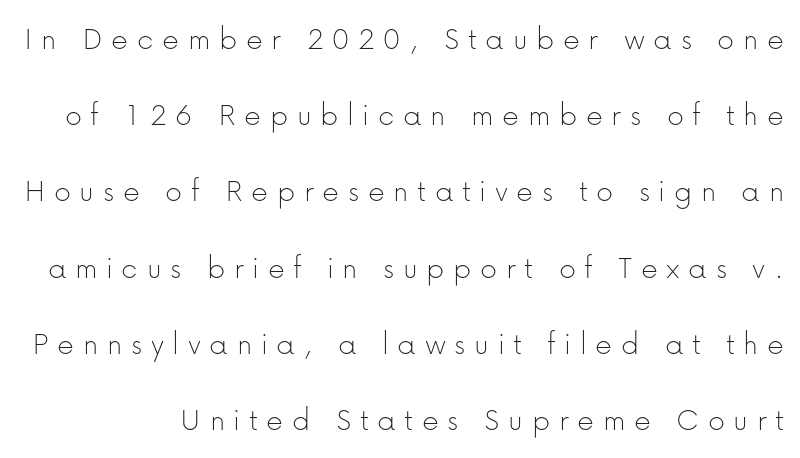
The image shows 33 px thin sans-serif type, upright; set loose line spacing (2.31x), unusually wide letter spacing (+0.26 em), not underlined; low stroke contrast and a medium x-height.
